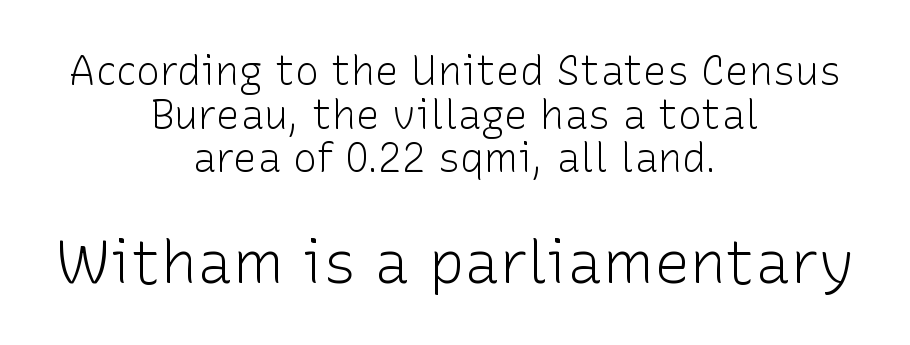
The image shows 60 px light sans-serif type, upright; set centered, tight line spacing (1.09x), normal letter spacing, not underlined; the second (bottom) block is 1.5x larger; low stroke contrast and a medium x-height.
